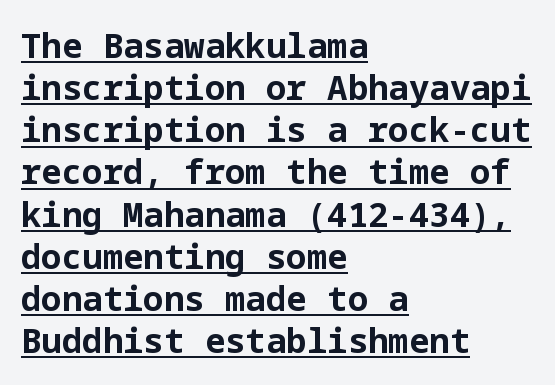
The image shows 34 px bold sans-serif type, upright; set left-aligned, line spacing 1.24x, normal letter spacing, underlined; low stroke contrast and a medium x-height.
